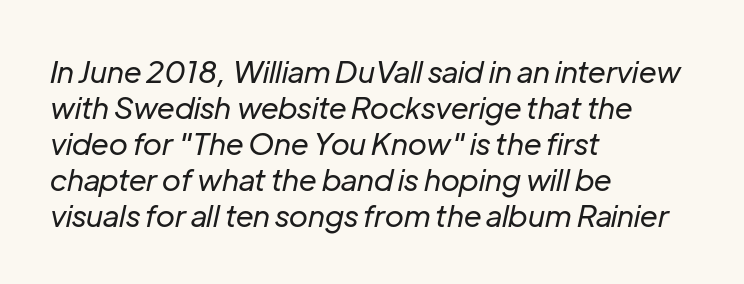
Q: Is the text bold? A: No.
Q: Is the text italic (slanted)? A: Yes, it leans right by about 12 degrees.
Q: Is the text underlined? A: No.
Q: How is the paragraph aligned? A: Left-aligned.
Q: Is the spacing between letters normal or unusually wide? A: Normal.
Q: Width (condensed, normal, or wide)? A: Normal.
Q: Stroke contrast? A: Low.
Q: x-height? A: Medium.
Q: Monospaced? A: No.
